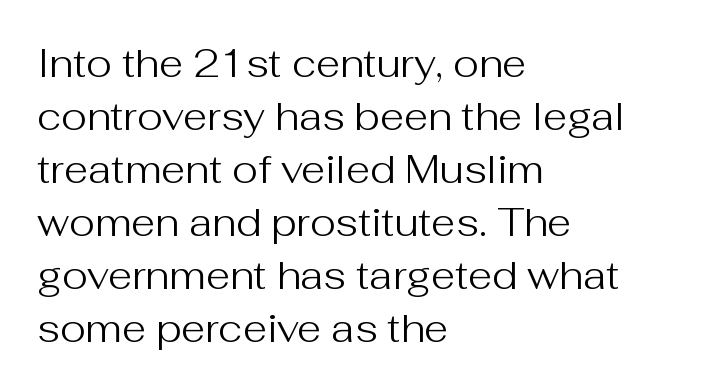
The image shows 39 px regular-weight sans-serif type, upright; set left-aligned, normal line spacing (1.36x), normal letter spacing, not underlined; medium stroke contrast and a medium x-height.
